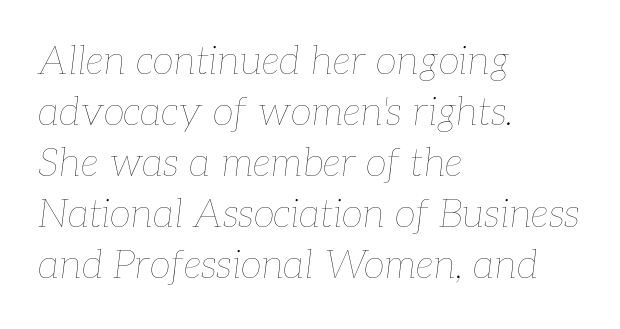
Q: Is the text bold? A: No.
Q: Is the text italic (slanted)? A: Yes, it leans right by about 7 degrees.
Q: Is the text underlined? A: No.
Q: How is the paragraph aligned? A: Left-aligned.
Q: Is the spacing between letters normal or unusually wide? A: Normal.
Q: Is the spacing between lines tight, normal or loose? A: Normal.
Q: Width (condensed, normal, or wide)? A: Normal.
Q: Stroke contrast? A: Low.
Q: x-height? A: Medium.
Q: Monospaced? A: No.
